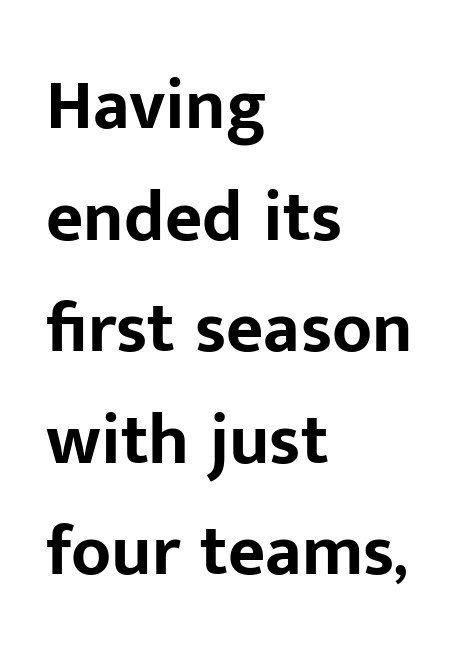
The image shows 72 px bold sans-serif type, upright; set left-aligned, normal line spacing (1.55x), normal letter spacing, not underlined; low stroke contrast and a medium x-height.
